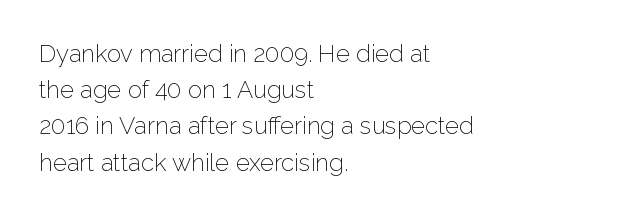
Q: Is the text bold? A: No.
Q: Is the text italic (slanted)? A: No, it is upright.
Q: Is the text underlined? A: No.
Q: How is the paragraph aligned? A: Left-aligned.
Q: Is the spacing between letters normal or unusually wide? A: Normal.
Q: Is the spacing between lines tight, normal or loose? A: Normal.
